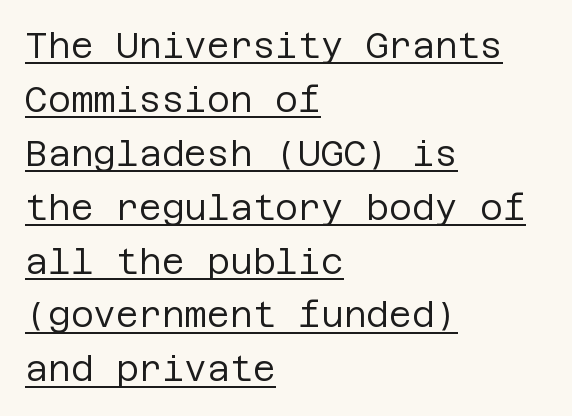
Q: Is the text bold? A: No.
Q: Is the text italic (slanted)? A: No, it is upright.
Q: Is the typeface a serif or a sans-serif typeface? A: Sans-serif.
Q: Is the text underlined? A: Yes.
Q: How is the paragraph aligned? A: Left-aligned.
Q: Is the spacing between letters normal or unusually wide? A: Normal.
Q: Is the spacing between lines tight, normal or loose? A: Normal.
Q: Width (condensed, normal, or wide)? A: Normal.
Q: Stroke contrast? A: Low.
Q: x-height? A: Large.
